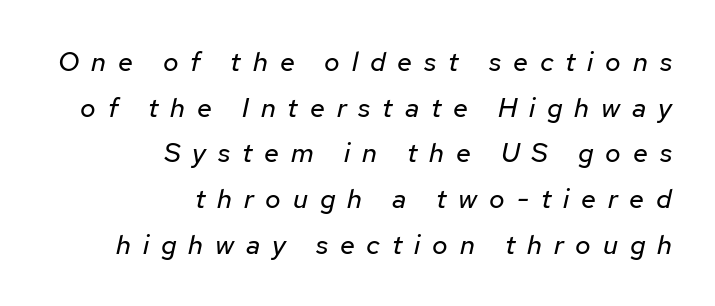
{"italic": "yes", "lean": "right", "slant_degrees": 12, "bold": "no", "underline": "no", "align": "right", "line_spacing": "normal", "line_spacing_ratio": 1.69, "letter_spacing": "wide", "letter_spacing_em": 0.44, "glyph_px": 27}
